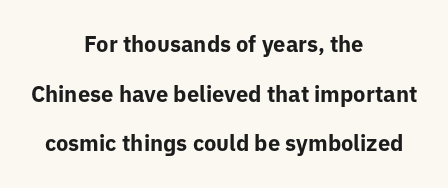
{"italic": "no", "bold": "yes", "underline": "no", "align": "center", "line_spacing": "loose", "line_spacing_ratio": 2.26, "letter_spacing": "normal", "letter_spacing_em": 0.0, "glyph_px": 22}
